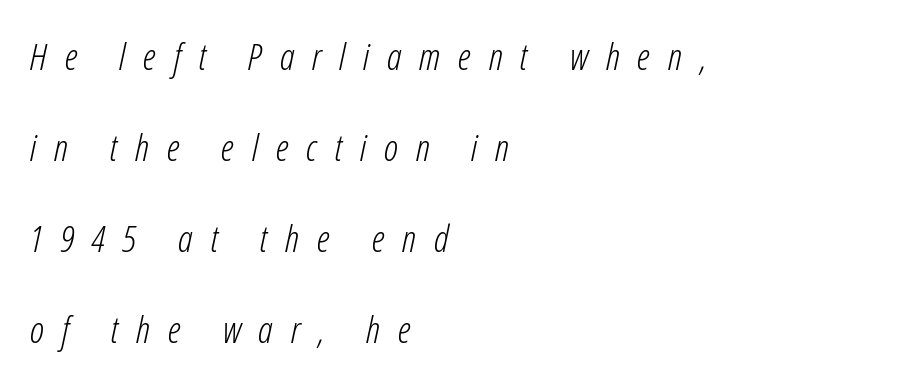
Q: Is the text bold? A: No.
Q: Is the text italic (slanted)? A: Yes, it leans right by about 12 degrees.
Q: Is the text underlined? A: No.
Q: How is the paragraph aligned? A: Left-aligned.
Q: Is the spacing between letters normal or unusually wide? A: Unusually wide.
Q: Is the spacing between lines tight, normal or loose? A: Loose.
Q: Width (condensed, normal, or wide)? A: Condensed.
Q: Stroke contrast? A: Low.
Q: x-height? A: Medium.
Q: Monospaced? A: No.
